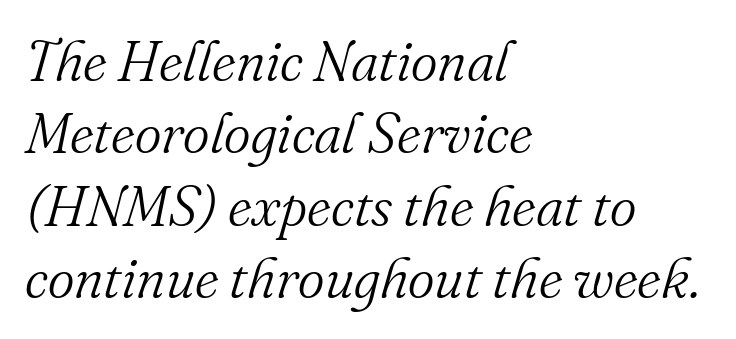
{"serif": "yes", "italic": "yes", "lean": "right", "slant_degrees": 16, "bold": "no", "weight": "light", "width": "normal", "stroke_contrast": "medium", "x_height": "small", "monospaced": "no", "underline": "no", "align": "left", "line_spacing": "normal", "line_spacing_ratio": 1.27, "letter_spacing": "normal", "letter_spacing_em": 0.0, "glyph_px": 57}
